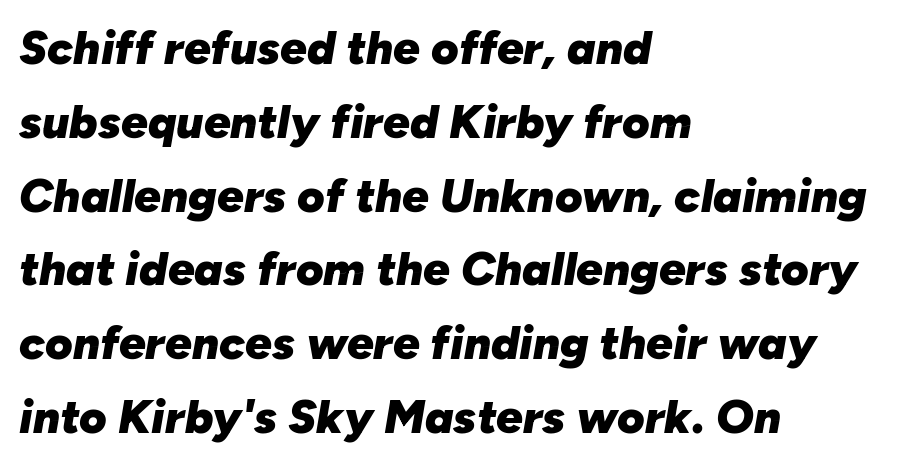
Q: Is the text bold? A: Yes.
Q: Is the text italic (slanted)? A: Yes, it leans right by about 10 degrees.
Q: Is the text underlined? A: No.
Q: How is the paragraph aligned? A: Left-aligned.
Q: Is the spacing between letters normal or unusually wide? A: Normal.
Q: Is the spacing between lines tight, normal or loose? A: Normal.
Q: Width (condensed, normal, or wide)? A: Normal.
Q: Stroke contrast? A: Low.
Q: x-height? A: Medium.
Q: Monospaced? A: No.
